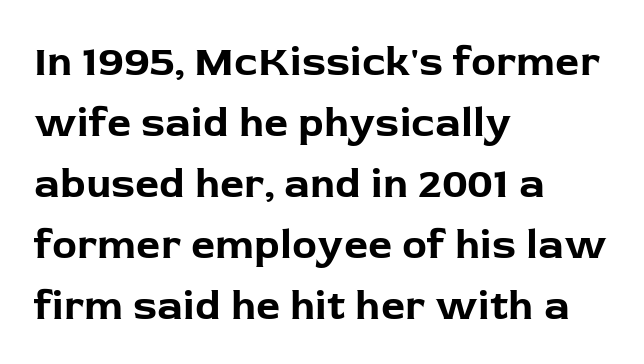
Vertical strokes here are truly vertical. These lines sit exactly where default settings would place them. Notice how the passage keeps a crisp vertical edge on the left only. Nothing unusual about the tracking: characters are spaced as the font intends. The characters display no serif detailing; their extremities are plain. Descenders are the only things crossing below the line.
